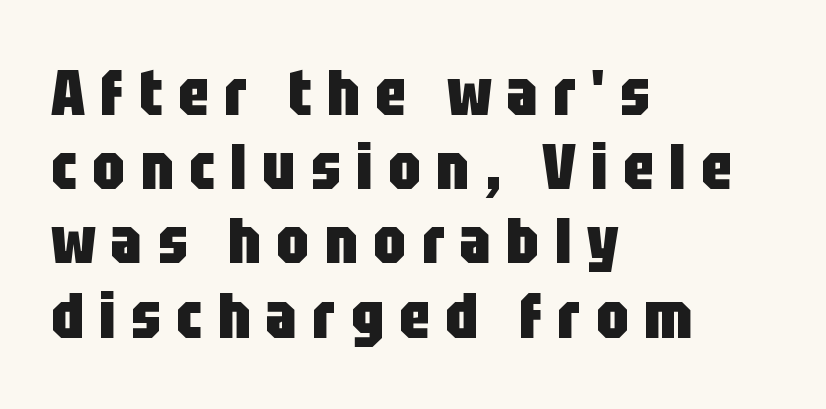
Q: Is the text bold? A: Yes.
Q: Is the text italic (slanted)? A: No, it is upright.
Q: Is the typeface a serif or a sans-serif typeface? A: Sans-serif.
Q: Is the text underlined? A: No.
Q: How is the paragraph aligned? A: Left-aligned.
Q: Is the spacing between letters normal or unusually wide? A: Unusually wide.
Q: Width (condensed, normal, or wide)? A: Condensed.
Q: Stroke contrast? A: Low.
Q: x-height? A: Large.
Q: Monospaced? A: No.
